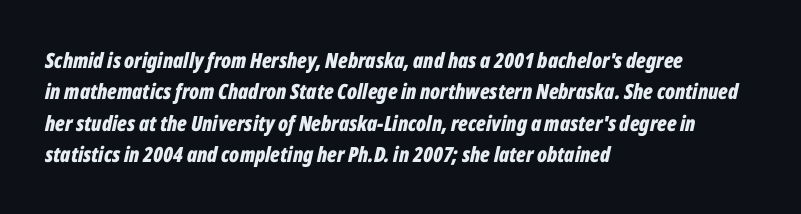
Q: Is the text bold? A: Yes.
Q: Is the text italic (slanted)? A: Yes, it leans right by about 12 degrees.
Q: Is the text underlined? A: No.
Q: How is the paragraph aligned? A: Left-aligned.
Q: Is the spacing between letters normal or unusually wide? A: Normal.
Q: Is the spacing between lines tight, normal or loose? A: Normal.
